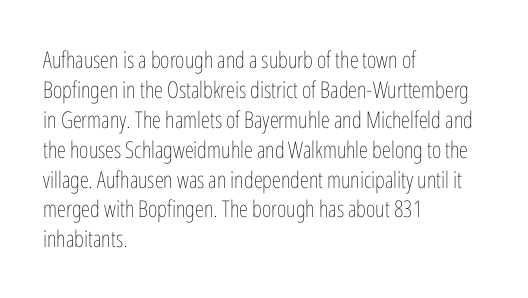
The lines are quadded left. The font sits on the lighter half of the weight spectrum, regular included. Tracking here is standard; glyphs follow each other at the usual distance. Italic? Not at all — the glyphs are vertical. Rule under the text: the space is simply empty.
